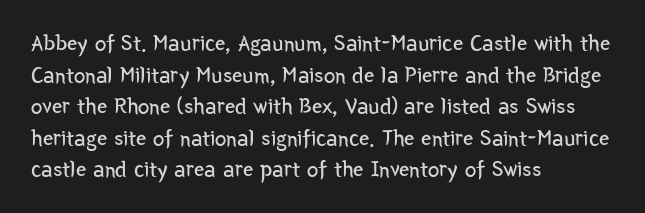
The strokes are not fattened; the text isn't bold. Beneath every word, the page is bare. Every row of glyphs begins at an identical x-position on the left. In terms of posture, this sample is upright.
